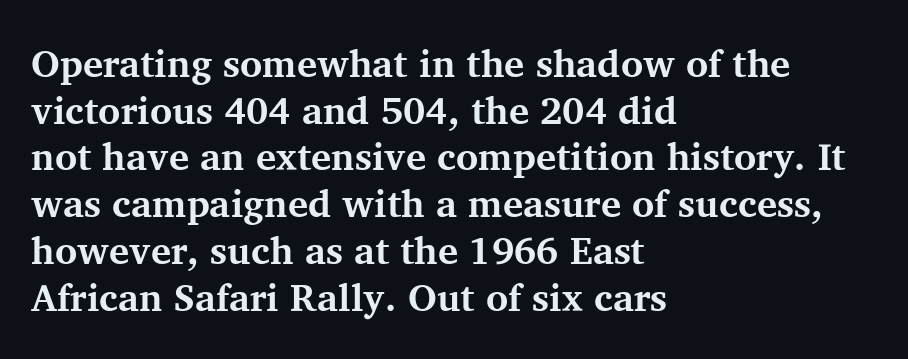
Q: Is the text bold? A: Yes.
Q: Is the text italic (slanted)? A: No, it is upright.
Q: Is the typeface a serif or a sans-serif typeface? A: Serif.
Q: Is the text underlined? A: No.
Q: How is the paragraph aligned? A: Left-aligned.
Q: Is the spacing between letters normal or unusually wide? A: Normal.
Q: Width (condensed, normal, or wide)? A: Normal.
Q: Stroke contrast? A: Medium.
Q: x-height? A: Medium.
Q: Monospaced? A: No.
